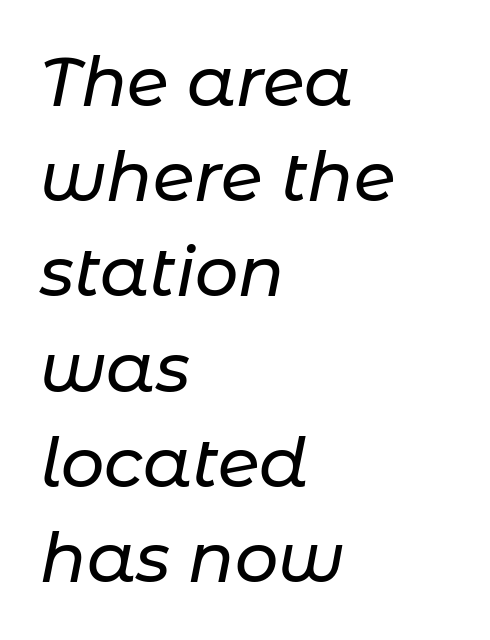
The image shows 68 px text type, italic (leaning right); set left-aligned, normal line spacing (1.4x), normal letter spacing, not underlined; low stroke contrast and a medium x-height.
